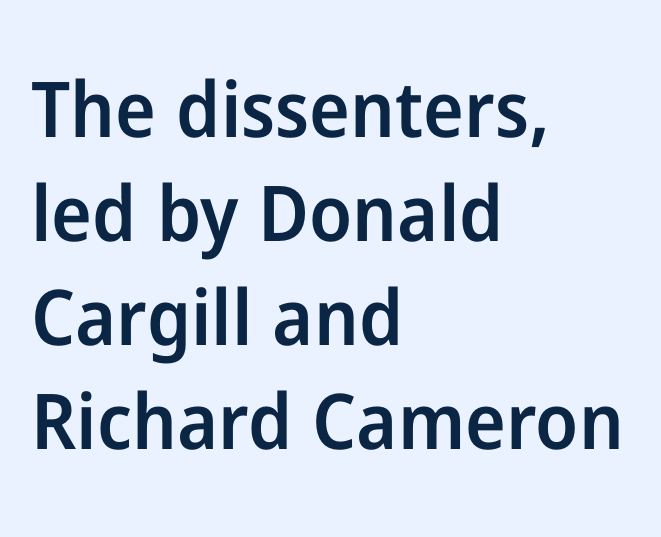
The image shows 77 px semibold sans-serif type, upright; set left-aligned, normal line spacing (1.35x), normal letter spacing, not underlined; low stroke contrast and a medium x-height.
